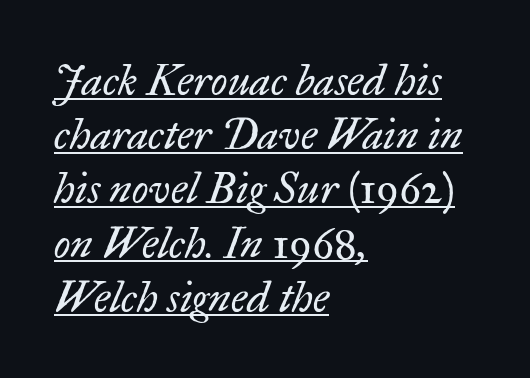
A student would call this left alignment; a typographer would say flush left, rag right. The typesetting does not lean heavy: it is not bold. Whoever set this chose a conventional vertical rhythm. A typesetter would label this face a serif. Emphasis-style slanted type is in use.
